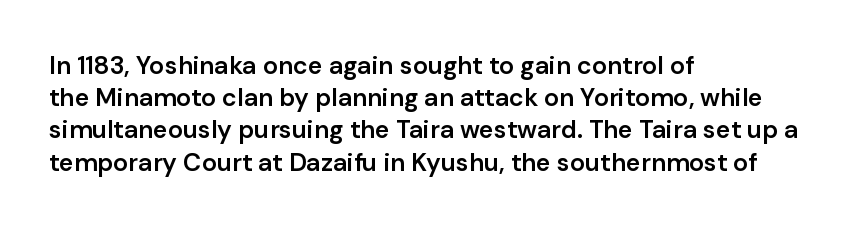
Q: Is the text bold? A: Semi-bold.
Q: Is the text italic (slanted)? A: No, it is upright.
Q: Is the text underlined? A: No.
Q: How is the paragraph aligned? A: Left-aligned.
Q: Is the spacing between letters normal or unusually wide? A: Normal.
Q: Is the spacing between lines tight, normal or loose? A: Normal.
